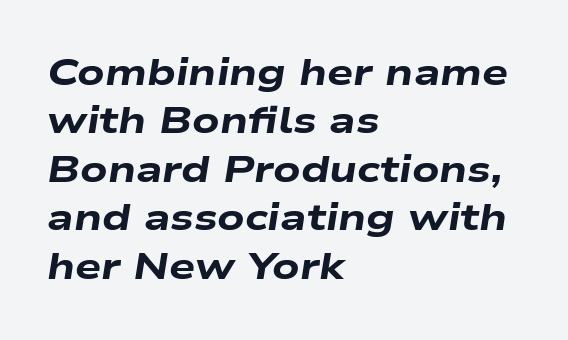
The image shows 37 px heavy, wide type, italic (leaning right); set left-aligned, normal line spacing (1.31x), normal letter spacing, not underlined; low stroke contrast and a medium x-height.
